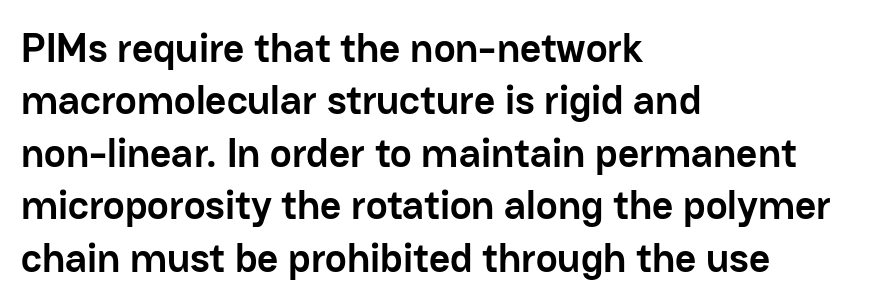
{"serif": "no", "italic": "no", "bold": "yes", "weight": "semibold", "width": "normal", "stroke_contrast": "low", "x_height": "medium", "monospaced": "no", "underline": "no", "align": "left", "line_spacing": "normal", "line_spacing_ratio": 1.28, "letter_spacing": "normal", "letter_spacing_em": 0.0, "glyph_px": 41}
